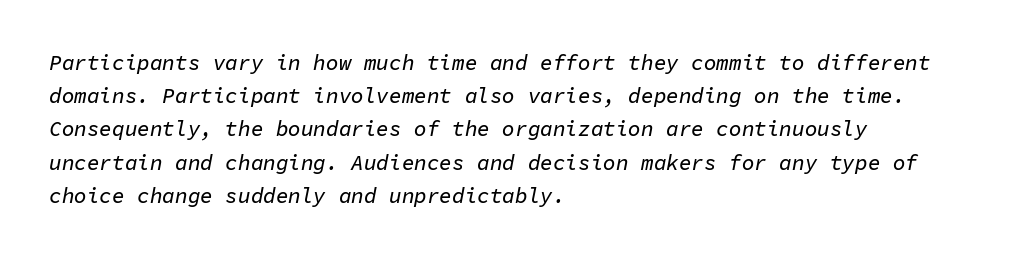
Students, observe: this is what conventionally led text looks like. When letters slant like this, we call the style italic. Check the space under the baseline: it is left empty. Reading down the block, your eye returns to a fixed left position each line.
